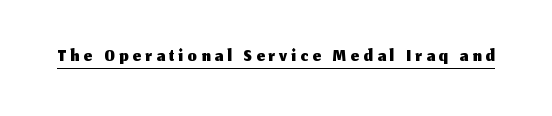
{"serif": "no", "italic": "no", "width": "normal", "stroke_contrast": "medium", "x_height": "medium", "monospaced": "no", "underline": "yes", "glyph_px": 29}
